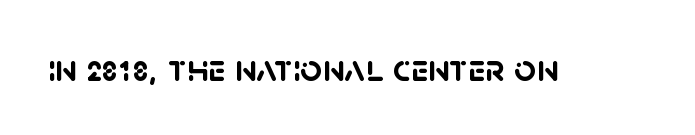
{"serif": "no", "bold": "yes", "weight": "semibold", "width": "normal", "stroke_contrast": "low", "x_height": "large", "monospaced": "no", "underline": "no", "letter_spacing": "normal", "letter_spacing_em": 0.0, "glyph_px": 38}
